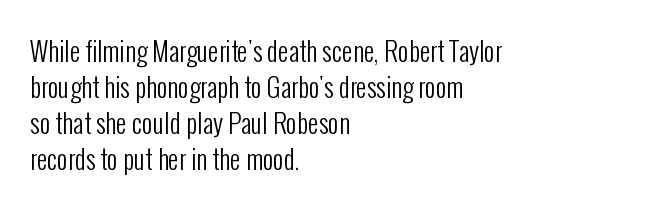
Teacher's note: observe the even left margin — that is flush-left alignment. Students, note that the glyphs here touch the page at normal intervals. Do the letters lean? They stand straight. Descenders hang freely into open space. Stem width sits at or under what a default text font uses.
